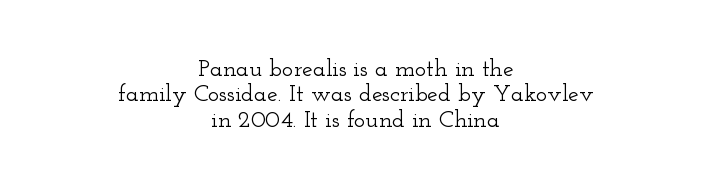
The image shows 24 px text type, upright; set centered, tight line spacing (1.06x), normal letter spacing, not underlined.
